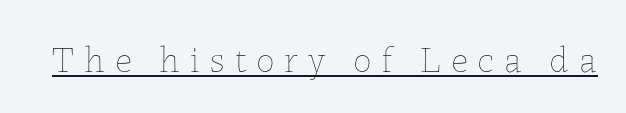
The gaps between neighbouring characters are conspicuously large. Check the space under the baseline: a stroke is drawn there. These lines are rendered in a variable-pitch font. Is this a heavy cut? Hardly; it is regular or lighter.
